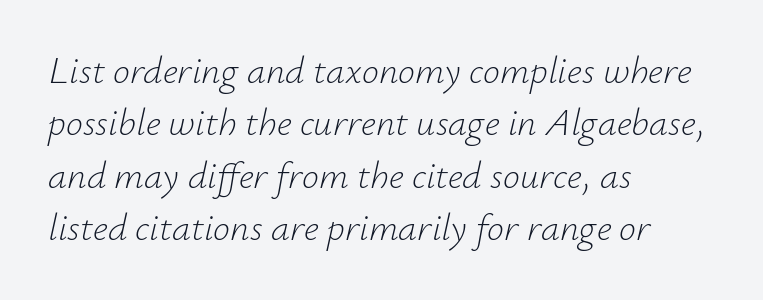
{"italic": "yes", "lean": "right", "slant_degrees": 12, "bold": "no", "weight": "light", "width": "normal", "stroke_contrast": "low", "x_height": "small", "monospaced": "no", "underline": "no", "align": "left", "line_spacing": "normal", "line_spacing_ratio": 1.38, "letter_spacing": "normal", "letter_spacing_em": 0.0, "glyph_px": 38}
